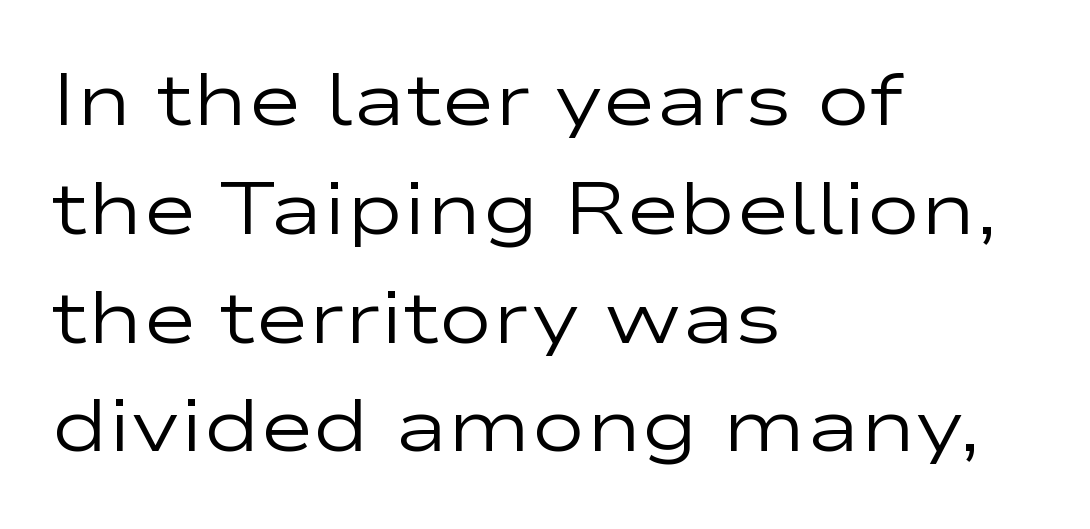
Counters stay open thanks to moderate or lighter strokes. Character widths vary here, with narrow letters taking less room than wide ones. Horizontal bands of white between lines are of average thickness. Observe the absence of serifs on each vertical stroke in this sample.
